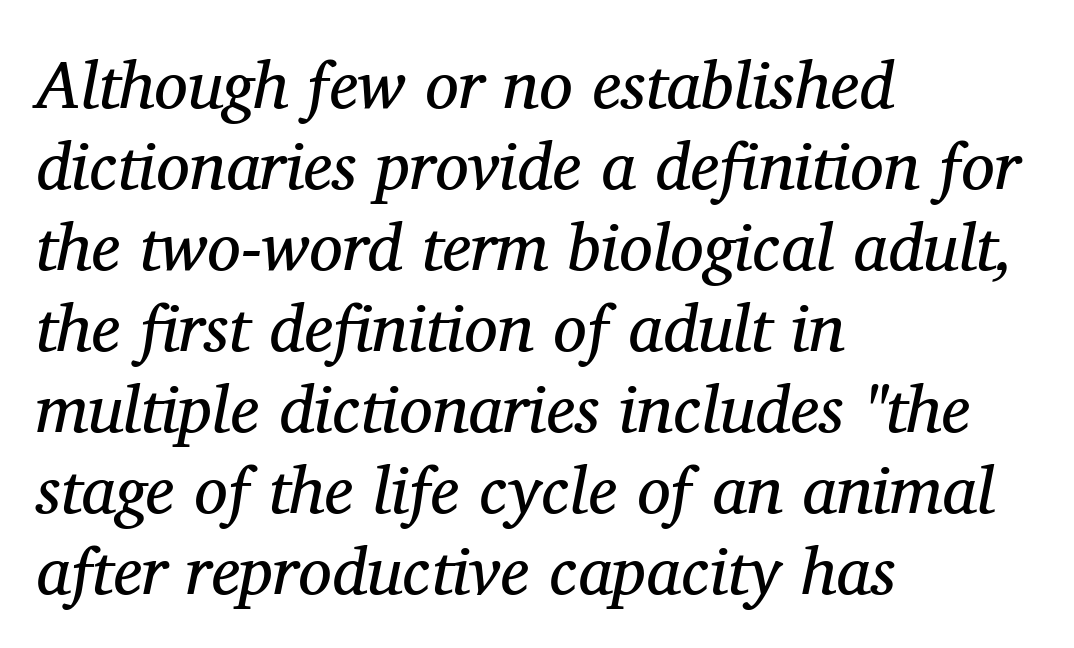
Characters follow at the spacing the type designer built in. Unbolded letterforms with no extra heft. This sample has the flowing, uneven cadence of proportional lettering. Underlining? Definitely not there.
